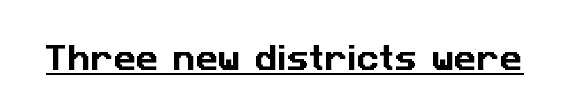
Q: Is the typeface a serif or a sans-serif typeface? A: Sans-serif.
Q: Is the text underlined? A: Yes.
Q: Is the spacing between letters normal or unusually wide? A: Normal.
Q: Width (condensed, normal, or wide)? A: Normal.
Q: Stroke contrast? A: Low.
Q: x-height? A: Medium.
Q: Monospaced? A: No.
